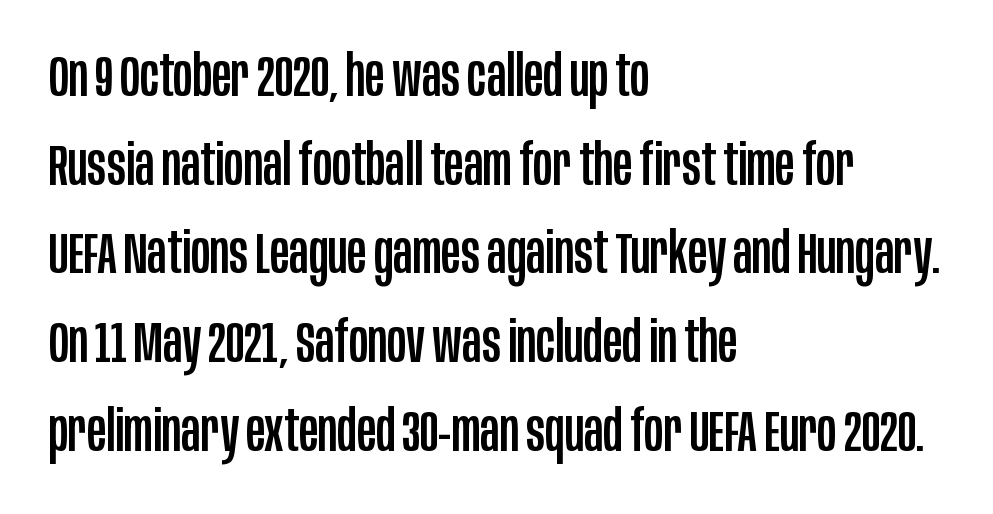
Q: Is the text italic (slanted)? A: No, it is upright.
Q: Is the typeface a serif or a sans-serif typeface? A: Sans-serif.
Q: Is the text underlined? A: No.
Q: How is the paragraph aligned? A: Left-aligned.
Q: Is the spacing between letters normal or unusually wide? A: Normal.
Q: Is the spacing between lines tight, normal or loose? A: Normal.
Q: Width (condensed, normal, or wide)? A: Condensed.
Q: Stroke contrast? A: Low.
Q: x-height? A: Large.
Q: Monospaced? A: No.
